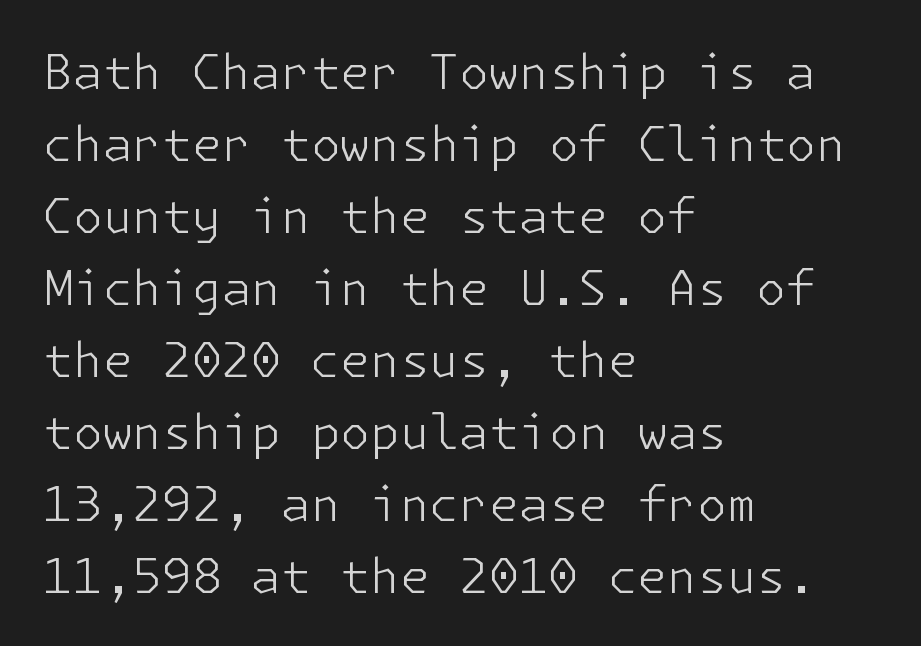
The image shows 48 px light sans-serif type, upright; set left-aligned, normal line spacing (1.5x), normal letter spacing, not underlined; low stroke contrast and a medium x-height.
